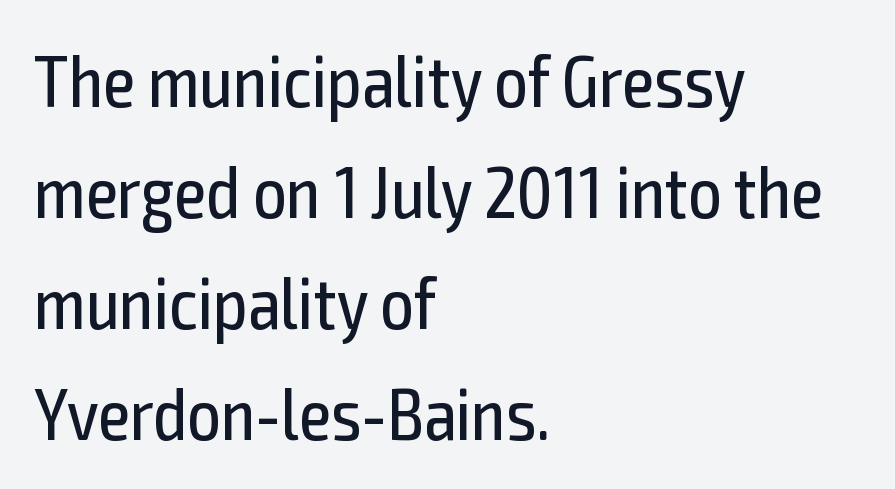
The image shows 73 px regular-weight, condensed sans-serif type, upright; set left-aligned, normal line spacing (1.52x), normal letter spacing, not underlined; a medium x-height.
